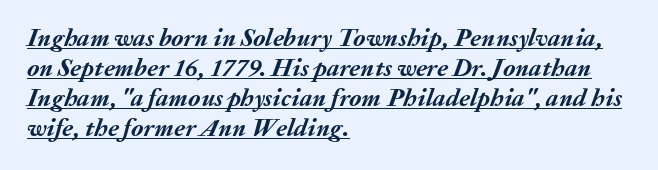
The image shows 25 px bold type, italic (leaning right); set left-aligned, line spacing 1.2x, normal letter spacing, underlined.
